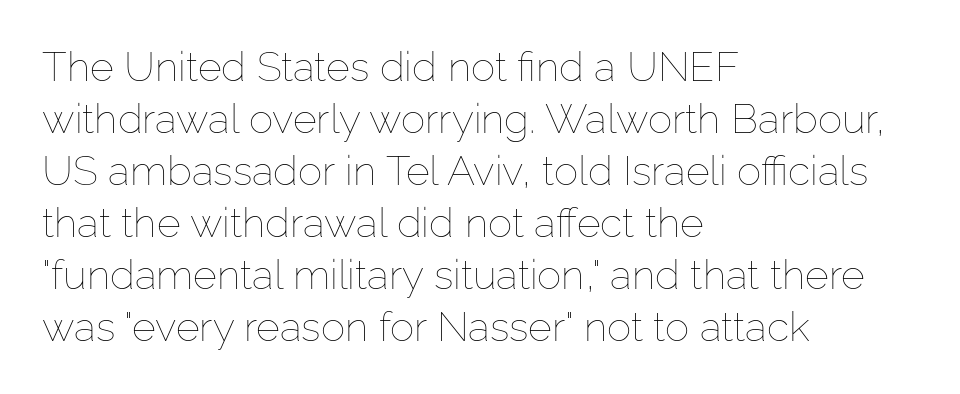
Is there any slant? The stems are plumb. Decoration check: the copy has no underline. Do the characters align in a grid? No, the font is proportional. This block has exactly the height ordinary leading produces. Horizontal alignment here is leftward, the default for most running prose.
